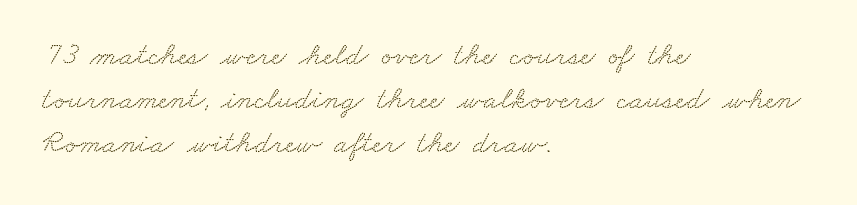
Proportional: the letters do not fall into vertical columns. Short and long lines alike share a common starting point at left. Quick note: underline off. If you measured baseline to baseline, you'd find a middling distance.
